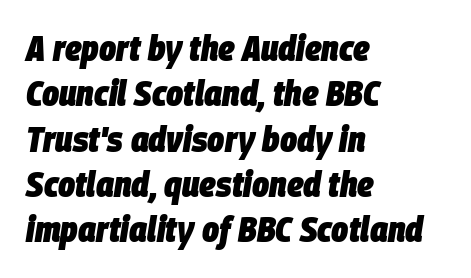
Q: Is the text bold? A: Yes.
Q: Is the text italic (slanted)? A: Yes, it leans right by about 9 degrees.
Q: Is the text underlined? A: No.
Q: How is the paragraph aligned? A: Left-aligned.
Q: Is the spacing between letters normal or unusually wide? A: Normal.
Q: Is the spacing between lines tight, normal or loose? A: Normal.
Q: Width (condensed, normal, or wide)? A: Condensed.
Q: Stroke contrast? A: Low.
Q: x-height? A: Large.
Q: Monospaced? A: No.
